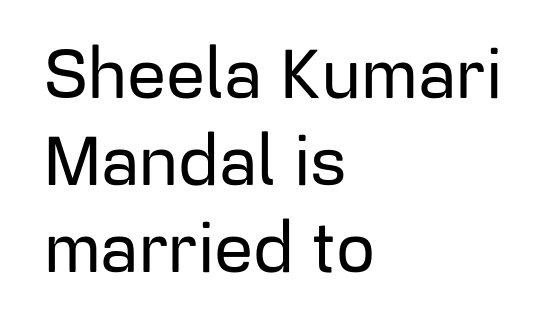
{"serif": "no", "italic": "no", "width": "normal", "stroke_contrast": "low", "x_height": "medium", "monospaced": "no", "underline": "no", "align": "left", "line_spacing": "normal", "line_spacing_ratio": 1.26, "letter_spacing": "normal", "letter_spacing_em": 0.0, "glyph_px": 69}
